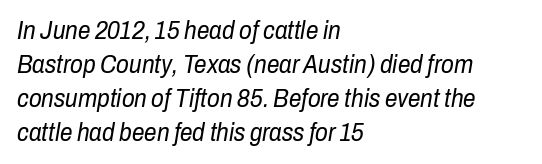
{"italic": "yes", "lean": "right", "slant_degrees": 10, "bold": "no", "underline": "no", "align": "left", "line_spacing": "normal", "line_spacing_ratio": 1.36, "letter_spacing": "normal", "letter_spacing_em": 0.0, "glyph_px": 25}
